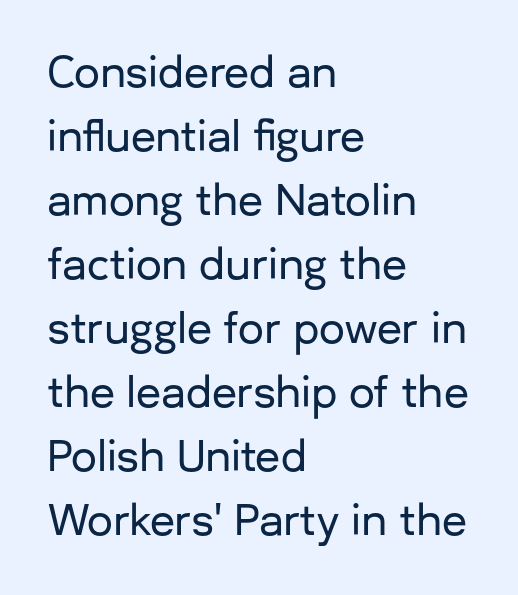
The image shows 41 px sans-serif type, upright; set left-aligned, normal line spacing (1.56x), normal letter spacing, not underlined; low stroke contrast and a medium x-height.
